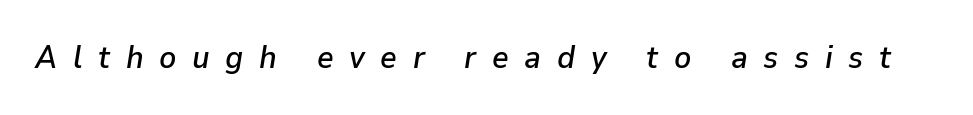
{"italic": "yes", "lean": "right", "slant_degrees": 9, "width": "normal", "stroke_contrast": "low", "x_height": "medium", "monospaced": "no", "underline": "no", "letter_spacing": "wide", "letter_spacing_em": 0.49, "glyph_px": 32}
